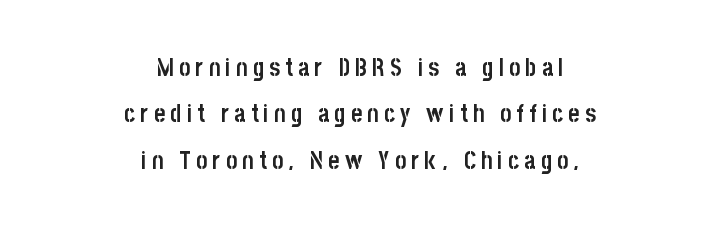
Q: Is the text bold? A: Yes.
Q: Is the text italic (slanted)? A: No, it is upright.
Q: Is the text underlined? A: No.
Q: How is the paragraph aligned? A: Centered.
Q: Is the spacing between letters normal or unusually wide? A: Unusually wide.
Q: Is the spacing between lines tight, normal or loose? A: Loose.
